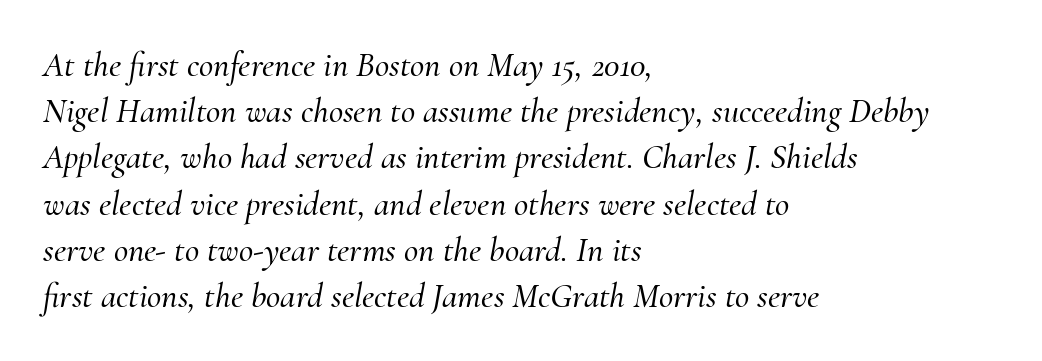
{"serif": "yes", "italic": "yes", "lean": "right", "slant_degrees": 10, "width": "normal", "stroke_contrast": "medium", "x_height": "small", "monospaced": "no", "underline": "no", "align": "left", "line_spacing": "normal", "line_spacing_ratio": 1.32, "letter_spacing": "normal", "letter_spacing_em": 0.0, "glyph_px": 35}
